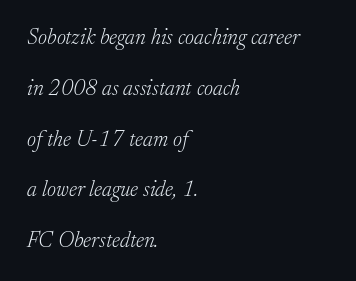
{"italic": "yes", "lean": "right", "slant_degrees": 17, "bold": "no", "underline": "no", "align": "left", "line_spacing": "loose", "line_spacing_ratio": 2.31, "letter_spacing": "normal", "letter_spacing_em": 0.0, "glyph_px": 22}
